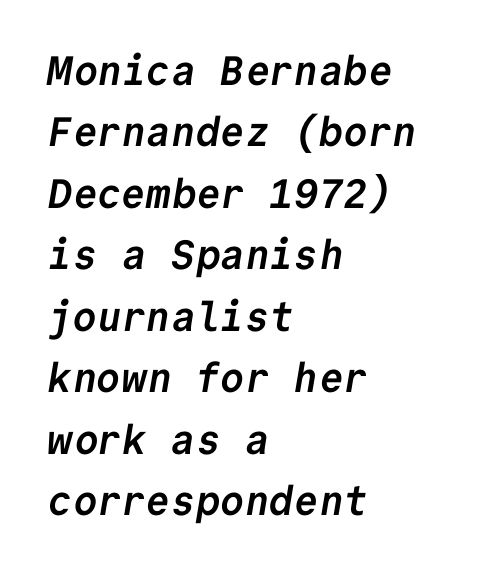
The image shows 41 px semibold sans-serif type, monospaced; set left-aligned, normal line spacing (1.5x), normal letter spacing, not underlined; low stroke contrast and a medium x-height.
